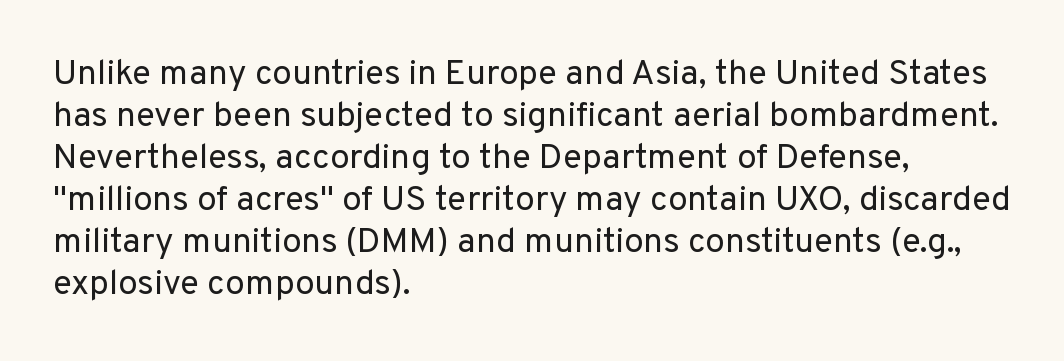
The image shows 35 px regular-weight sans-serif type, upright; set left-aligned, line spacing 1.2x, normal letter spacing, not underlined; low stroke contrast and a medium x-height.
